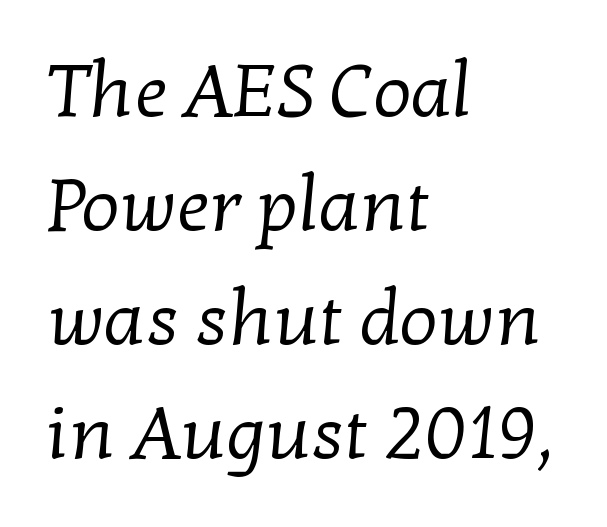
The image shows 75 px regular-weight serif type; set left-aligned, normal line spacing (1.52x), normal letter spacing, not underlined; low stroke contrast and a medium x-height.
